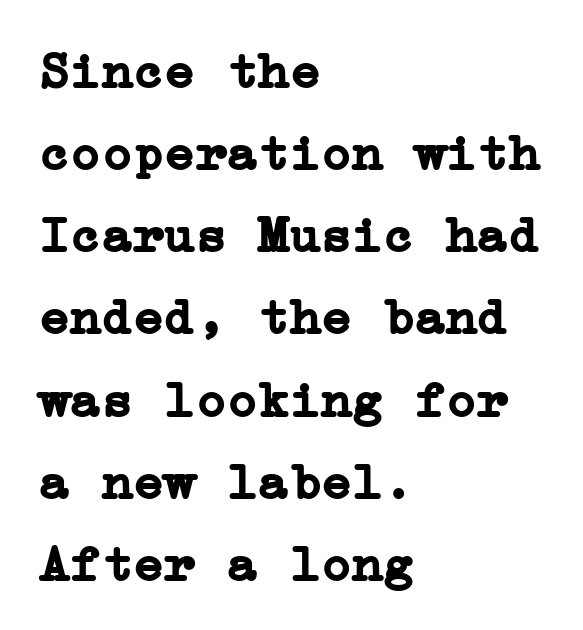
Typeset ragged right — the left edge is the straight one. A serif font was chosen for this passage. The space beneath each line is pristine and unruled. Italic? Not at all — the glyphs are vertical.
